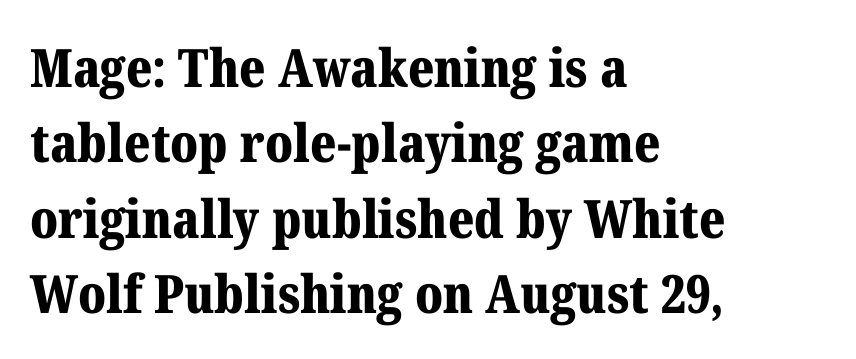
The line texture is even and compact thanks to regular tracking. This rendering employs a face with finishing strokes, i.e., a serif. Honestly, the row spacing looks completely unremarkable. Every character sits straight up, as roman type does. Layout note: lines flush left. Each letter keeps its own natural width here, so spacing adapts to shape.
